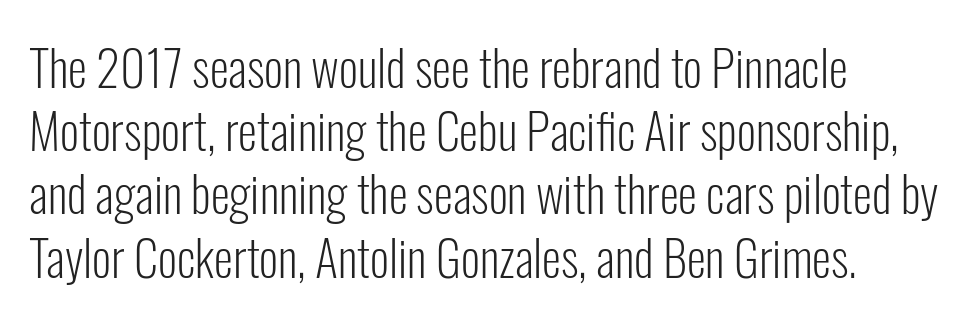
{"serif": "no", "italic": "no", "bold": "no", "weight": "light", "width": "condensed", "stroke_contrast": "low", "x_height": "medium", "monospaced": "no", "underline": "no", "align": "left", "line_spacing": "normal", "line_spacing_ratio": 1.29, "letter_spacing": "normal", "letter_spacing_em": 0.0, "glyph_px": 49}
